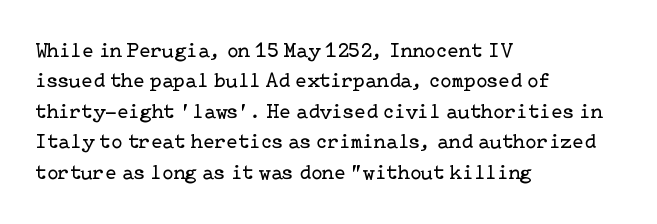
{"italic": "no", "bold": "no", "underline": "no", "align": "left", "line_spacing": "normal", "line_spacing_ratio": 1.45, "letter_spacing": "normal", "letter_spacing_em": 0.0, "glyph_px": 21}
